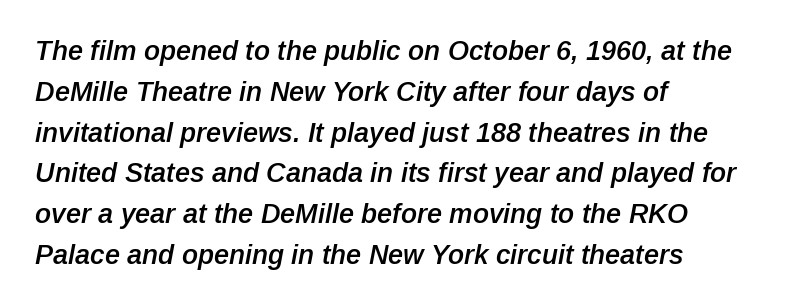
The image shows 27 px text type, italic (leaning right); set left-aligned, normal line spacing (1.51x), normal letter spacing, not underlined.
